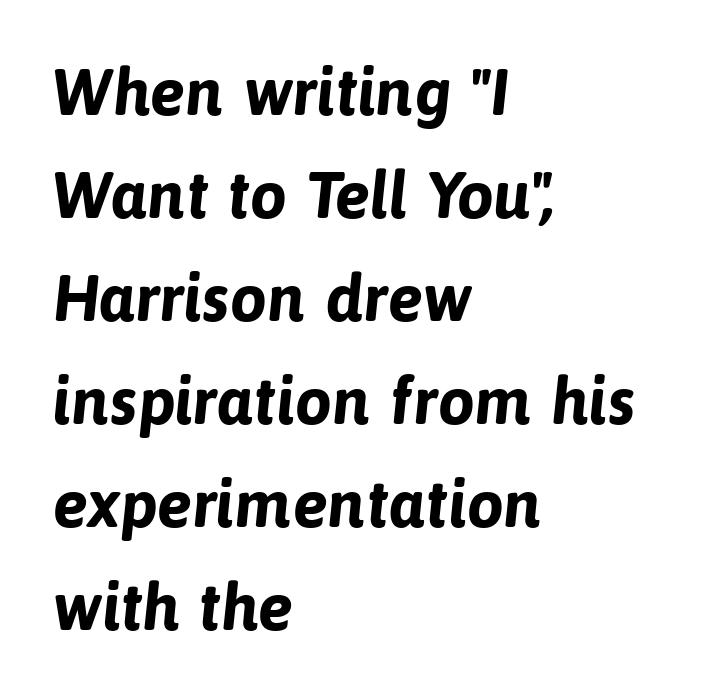
The image shows 66 px bold sans-serif type; set left-aligned, normal line spacing (1.56x), normal letter spacing, not underlined; low stroke contrast and a medium x-height.
